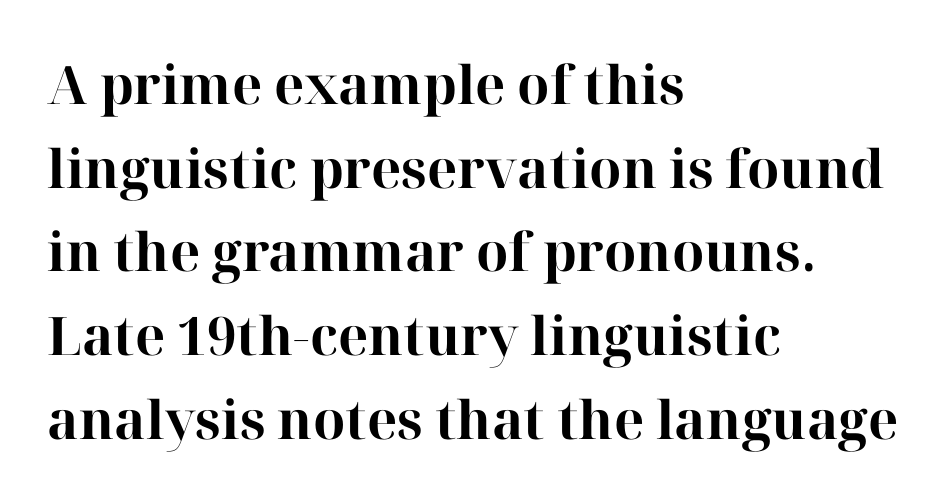
{"serif": "yes", "italic": "no", "bold": "yes", "weight": "bold", "width": "normal", "stroke_contrast": "high", "x_height": "medium", "monospaced": "no", "underline": "no", "align": "left", "line_spacing": "normal", "line_spacing_ratio": 1.58, "letter_spacing": "normal", "letter_spacing_em": 0.0, "glyph_px": 53}
